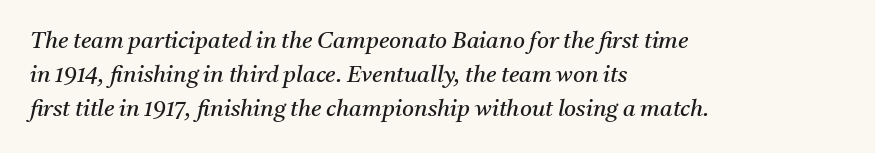
Q: Is the text bold? A: No.
Q: Is the text italic (slanted)? A: Yes, it leans right by about 11 degrees.
Q: Is the text underlined? A: No.
Q: How is the paragraph aligned? A: Left-aligned.
Q: Is the spacing between letters normal or unusually wide? A: Normal.
Q: Is the spacing between lines tight, normal or loose? A: Normal.
